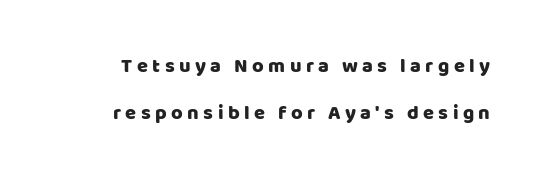
Regarding leading, the lines here are spaced well apart. Ascenders rise straight up at ninety degrees. The string is rendered with underlining switched off. Characters follow at a spacing far wider than the type designer built in.
